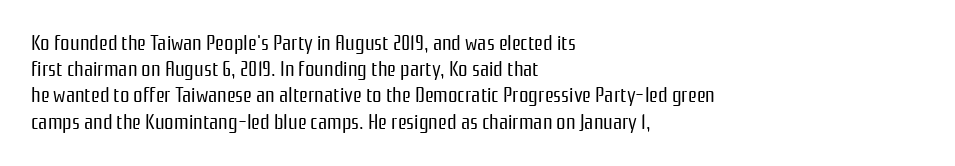
Does extra space separate the letters? No, they use regular spacing. Layout note: lines flush left. The area under the type is left untouched. This reads as an unemphasized weight, regular at the heaviest. This is roman type, the default non-slanted kind. Vertical spacing — default.
